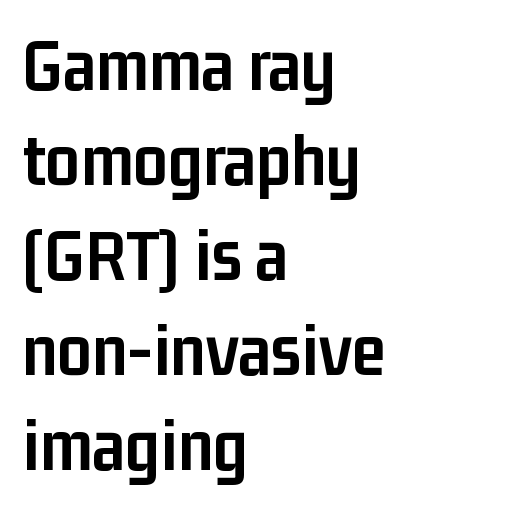
Q: Is the text bold? A: Yes.
Q: Is the text italic (slanted)? A: No, it is upright.
Q: Is the typeface a serif or a sans-serif typeface? A: Sans-serif.
Q: Is the text underlined? A: No.
Q: How is the paragraph aligned? A: Left-aligned.
Q: Is the spacing between letters normal or unusually wide? A: Normal.
Q: Is the spacing between lines tight, normal or loose? A: Normal.
Q: Width (condensed, normal, or wide)? A: Condensed.
Q: Stroke contrast? A: Low.
Q: x-height? A: Medium.
Q: Monospaced? A: No.
